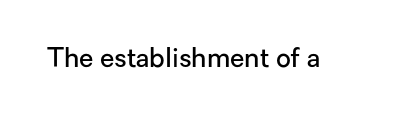
The image shows 26 px text type, upright; set normal letter spacing, not underlined.
